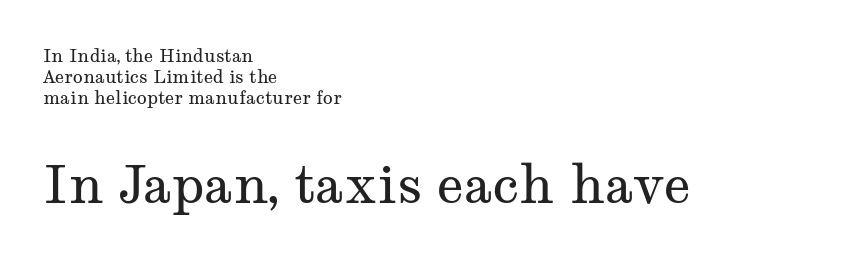
{"serif": "yes", "italic": "no", "bold": "no", "weight": "regular", "width": "wide", "stroke_contrast": "medium", "x_height": "medium", "monospaced": "no", "underline": "no", "align": "left", "line_spacing_ratio": 1.16, "letter_spacing": "normal", "letter_spacing_em": 0.0, "larger_block": "second", "size_ratio": 2.94, "glyph_px": 53}
